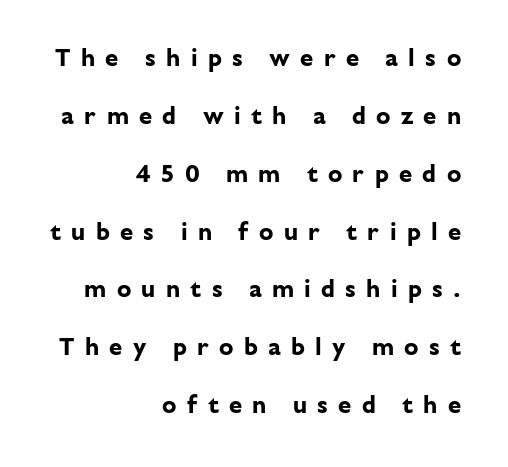
{"italic": "no", "bold": "yes", "underline": "no", "align": "right", "line_spacing": "loose", "line_spacing_ratio": 2.41, "letter_spacing": "wide", "letter_spacing_em": 0.43, "glyph_px": 24}
